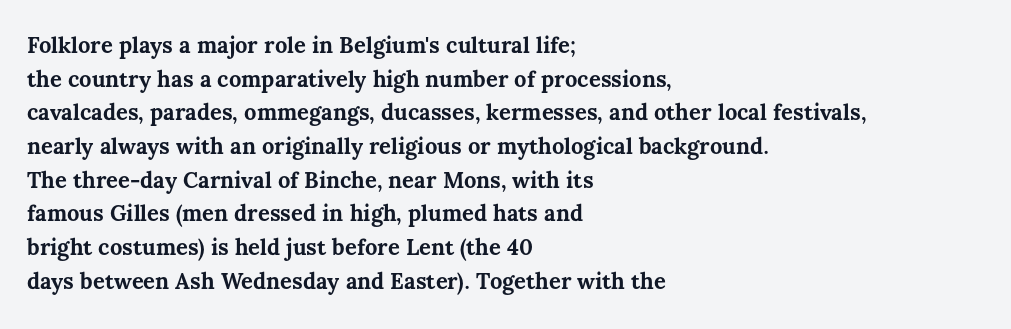
{"italic": "no", "bold": "yes", "underline": "no", "align": "left", "line_spacing": "normal", "line_spacing_ratio": 1.53, "letter_spacing": "normal", "letter_spacing_em": 0.0, "glyph_px": 22}
